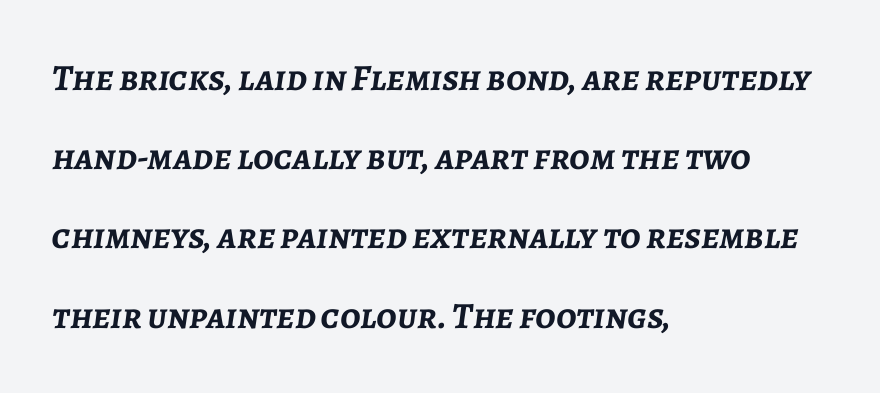
{"italic": "yes", "lean": "right", "slant_degrees": 7, "bold": "yes", "weight": "semibold", "width": "normal", "stroke_contrast": "low", "x_height": "medium", "monospaced": "no", "underline": "no", "align": "left", "line_spacing": "loose", "line_spacing_ratio": 2.14, "letter_spacing": "normal", "letter_spacing_em": 0.0, "glyph_px": 37}
